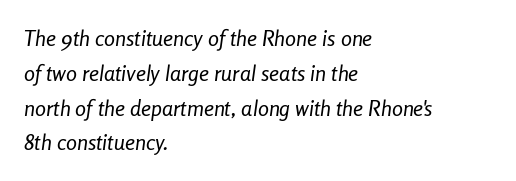
The text carries the slant typical of an italic or oblique font. The compositor pushed each line to the left boundary. The foot of each line stays bare and open. The weight would be labelled regular, book, light, or lighter still. What's the leading like? Ordinary, nothing unusual.
